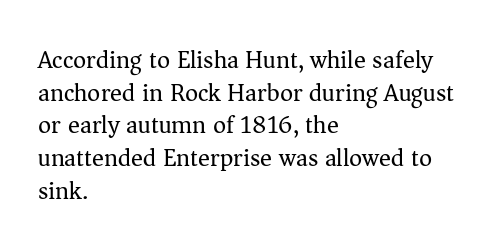
{"italic": "no", "bold": "no", "underline": "no", "align": "left", "line_spacing": "normal", "line_spacing_ratio": 1.31, "letter_spacing": "normal", "letter_spacing_em": 0.0, "glyph_px": 25}
